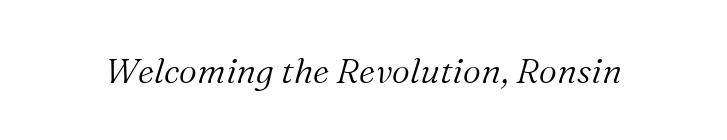
Counters stay open thanks to moderate or lighter strokes. A clean baseline with only descenders dipping below it. Students, note that the glyphs here touch the page at normal intervals. You could not count columns in this text — the font is proportionally spaced.
